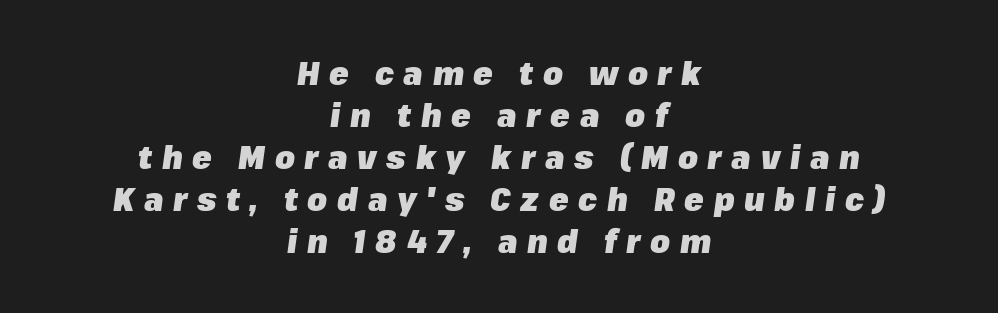
{"italic": "yes", "lean": "right", "slant_degrees": 8, "bold": "yes", "weight": "heavy", "width": "normal", "stroke_contrast": "low", "x_height": "medium", "monospaced": "no", "underline": "no", "align": "center", "line_spacing": "normal", "line_spacing_ratio": 1.31, "letter_spacing": "wide", "letter_spacing_em": 0.3, "glyph_px": 32}
